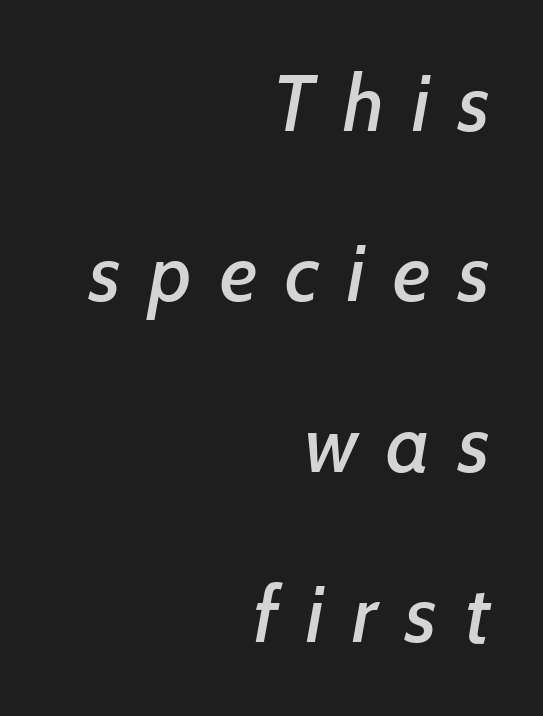
Does extra space separate the letters? Yes, quite a lot of it. Do the characters align in a grid? No, the font is proportional. A flush-right, rag-left setting is used for this passage. How would I describe the line gaps? Wide and relaxed. Slanted lettering throughout. Unmarked baselines from the first word to the last.
